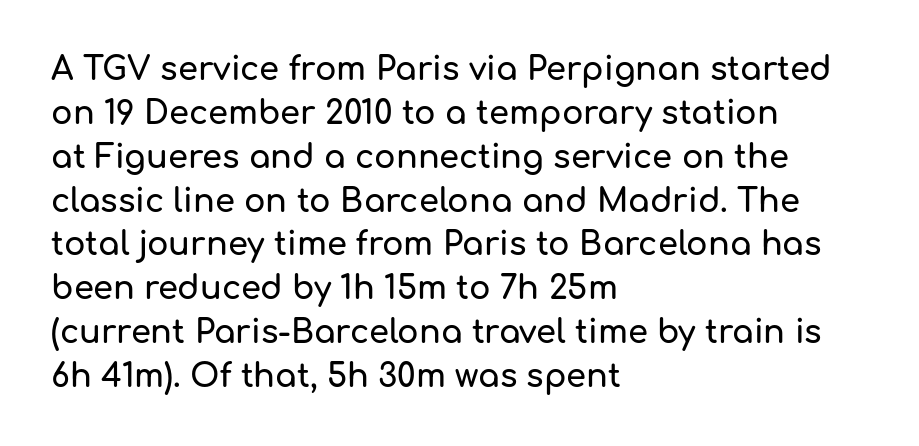
The image shows 32 px sans-serif type, upright; set left-aligned, normal line spacing (1.37x), normal letter spacing, not underlined; low stroke contrast and a medium x-height.
